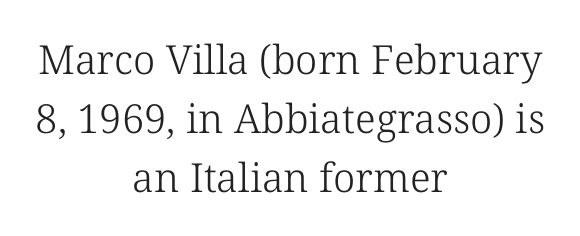
Q: Is the text bold? A: No.
Q: Is the text italic (slanted)? A: No, it is upright.
Q: Is the typeface a serif or a sans-serif typeface? A: Serif.
Q: Is the text underlined? A: No.
Q: How is the paragraph aligned? A: Centered.
Q: Is the spacing between letters normal or unusually wide? A: Normal.
Q: Is the spacing between lines tight, normal or loose? A: Normal.
Q: Width (condensed, normal, or wide)? A: Normal.
Q: Stroke contrast? A: Low.
Q: x-height? A: Medium.
Q: Monospaced? A: No.
